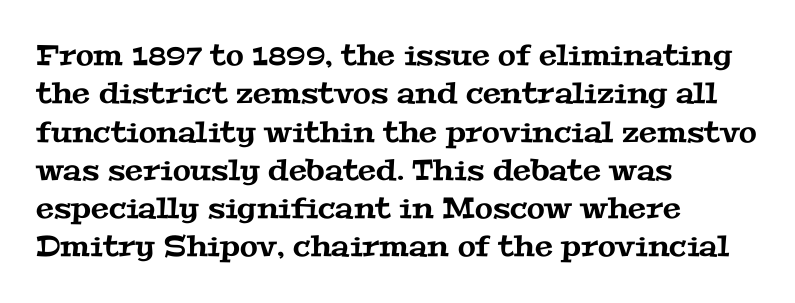
{"serif": "yes", "width": "wide", "stroke_contrast": "medium", "x_height": "medium", "monospaced": "no", "underline": "no", "align": "left", "line_spacing": "normal", "line_spacing_ratio": 1.32, "letter_spacing": "normal", "letter_spacing_em": 0.0, "glyph_px": 29}
